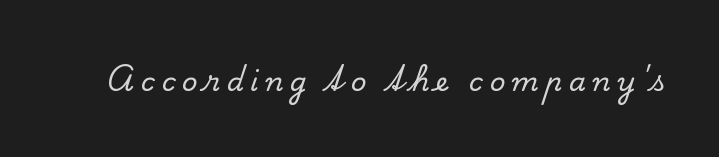
The image shows 27 px text type; set unusually wide letter spacing (+0.24 em), not underlined.
